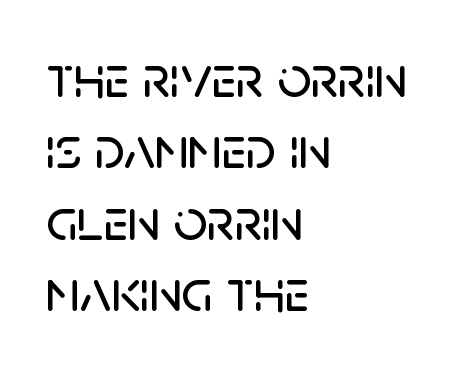
Q: Is the text italic (slanted)? A: No, it is upright.
Q: Is the typeface a serif or a sans-serif typeface? A: Sans-serif.
Q: Is the text underlined? A: No.
Q: How is the paragraph aligned? A: Left-aligned.
Q: Is the spacing between letters normal or unusually wide? A: Normal.
Q: Width (condensed, normal, or wide)? A: Normal.
Q: Stroke contrast? A: Low.
Q: x-height? A: Large.
Q: Monospaced? A: No.
